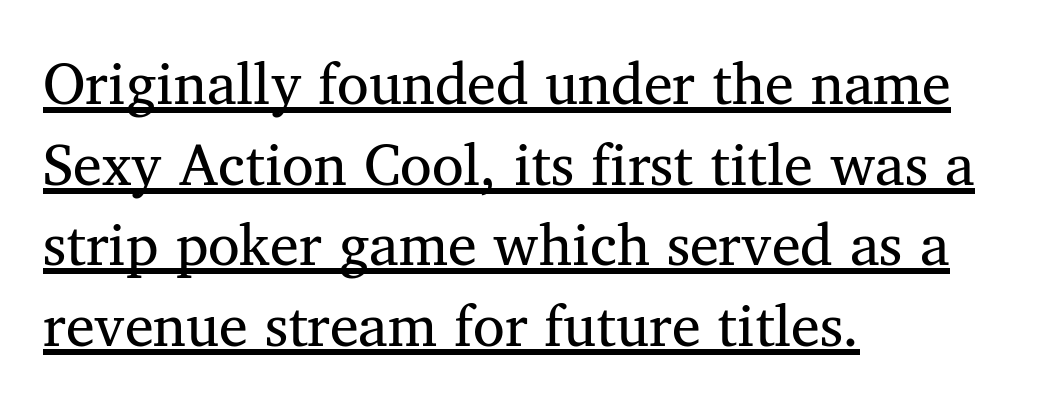
{"serif": "yes", "italic": "no", "bold": "no", "weight": "regular", "width": "normal", "stroke_contrast": "medium", "x_height": "medium", "monospaced": "no", "underline": "yes", "align": "left", "line_spacing": "normal", "line_spacing_ratio": 1.39, "letter_spacing": "normal", "letter_spacing_em": 0.0, "glyph_px": 58}
